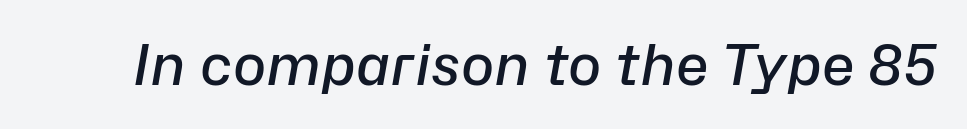
The image shows 56 px semibold type, italic (leaning right); set normal letter spacing, not underlined; low stroke contrast and a medium x-height.
